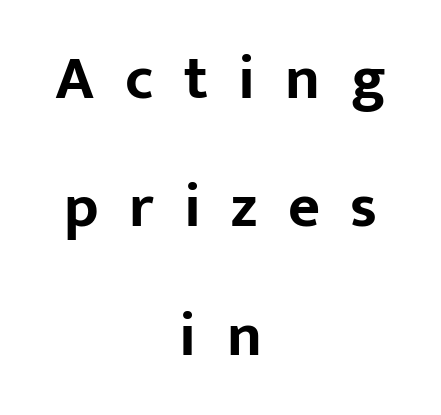
Q: Is the text bold? A: Yes.
Q: Is the text italic (slanted)? A: No, it is upright.
Q: Is the typeface a serif or a sans-serif typeface? A: Sans-serif.
Q: Is the text underlined? A: No.
Q: How is the paragraph aligned? A: Centered.
Q: Is the spacing between letters normal or unusually wide? A: Unusually wide.
Q: Is the spacing between lines tight, normal or loose? A: Loose.
Q: Width (condensed, normal, or wide)? A: Normal.
Q: Stroke contrast? A: Low.
Q: x-height? A: Medium.
Q: Monospaced? A: No.
